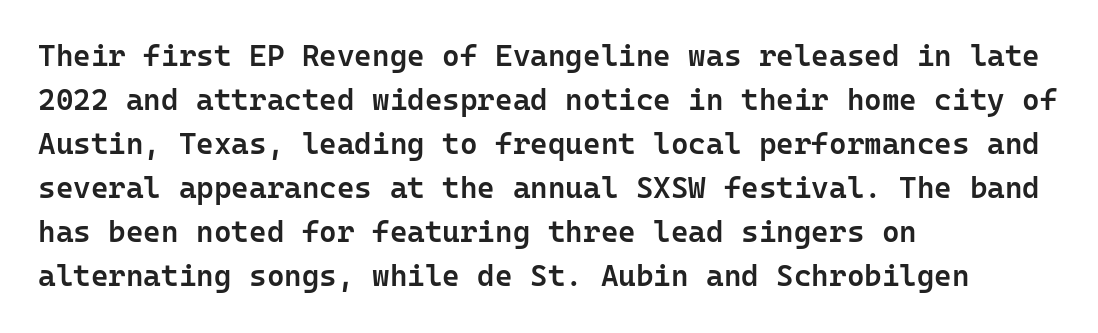
Q: Is the text bold? A: Semi-bold.
Q: Is the text italic (slanted)? A: No, it is upright.
Q: Is the typeface a serif or a sans-serif typeface? A: Sans-serif.
Q: Is the text underlined? A: No.
Q: How is the paragraph aligned? A: Left-aligned.
Q: Is the spacing between letters normal or unusually wide? A: Normal.
Q: Is the spacing between lines tight, normal or loose? A: Normal.
Q: Width (condensed, normal, or wide)? A: Normal.
Q: Stroke contrast? A: Low.
Q: x-height? A: Medium.
Q: Monospaced? A: Yes.
